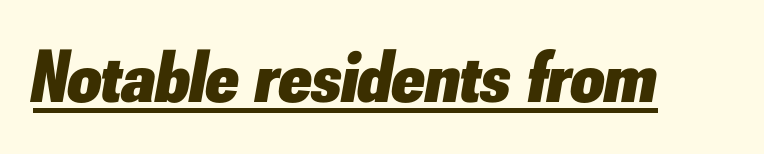
Q: Is the text bold? A: Yes.
Q: Is the text italic (slanted)? A: Yes, it leans right by about 10 degrees.
Q: Is the text underlined? A: Yes.
Q: Is the spacing between letters normal or unusually wide? A: Normal.
Q: Width (condensed, normal, or wide)? A: Normal.
Q: Stroke contrast? A: Low.
Q: x-height? A: Small.
Q: Monospaced? A: No.
